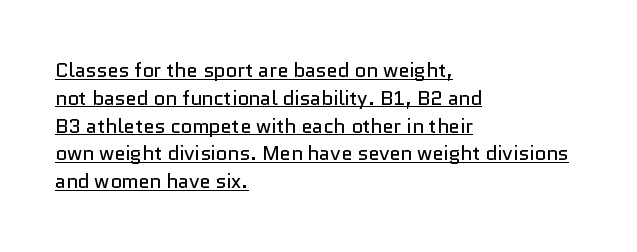
Q: Is the text bold? A: No.
Q: Is the text italic (slanted)? A: No, it is upright.
Q: Is the text underlined? A: Yes.
Q: How is the paragraph aligned? A: Left-aligned.
Q: Is the spacing between letters normal or unusually wide? A: Normal.
Q: Is the spacing between lines tight, normal or loose? A: Normal.
